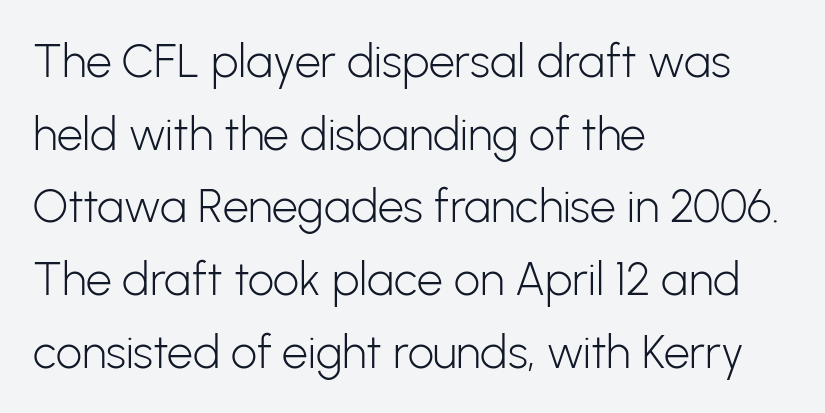
Regular leading. Left-aligned paragraph, ragged on the right. Between one letter and the next there's only the usual sliver of space. This is roman type, the default non-slanted kind.
